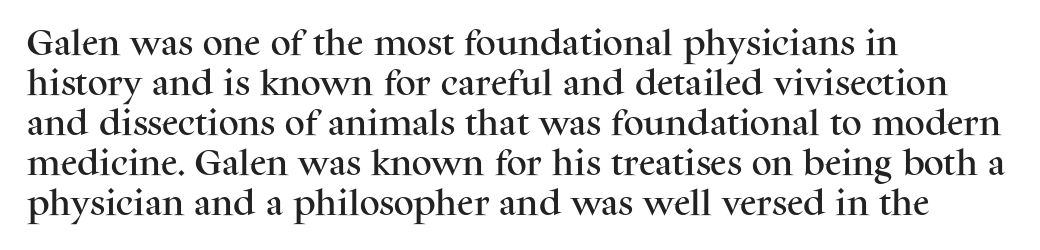
{"serif": "yes", "italic": "no", "width": "normal", "stroke_contrast": "medium", "x_height": "medium", "monospaced": "no", "underline": "no", "align": "left", "line_spacing": "normal", "line_spacing_ratio": 1.43, "letter_spacing": "normal", "letter_spacing_em": 0.0, "glyph_px": 28}
